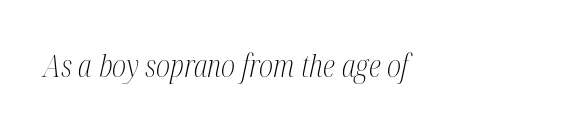
Q: Is the text bold? A: No.
Q: Is the text italic (slanted)? A: Yes, it leans right by about 12 degrees.
Q: Is the typeface a serif or a sans-serif typeface? A: Serif.
Q: Is the text underlined? A: No.
Q: Is the spacing between letters normal or unusually wide? A: Normal.
Q: Width (condensed, normal, or wide)? A: Condensed.
Q: Stroke contrast? A: Medium.
Q: x-height? A: Medium.
Q: Monospaced? A: No.
